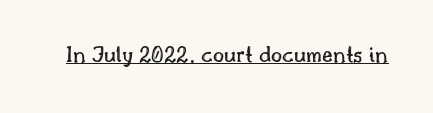
{"italic": "no", "underline": "yes", "letter_spacing": "normal", "letter_spacing_em": 0.0, "glyph_px": 24}
